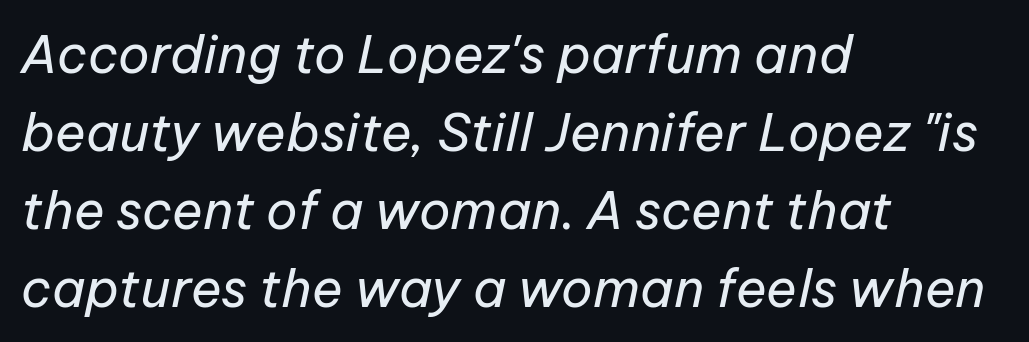
{"italic": "yes", "lean": "right", "slant_degrees": 12, "bold": "no", "weight": "regular", "width": "normal", "stroke_contrast": "low", "x_height": "medium", "monospaced": "no", "underline": "no", "align": "left", "line_spacing": "normal", "line_spacing_ratio": 1.5, "letter_spacing": "normal", "letter_spacing_em": 0.0, "glyph_px": 52}
